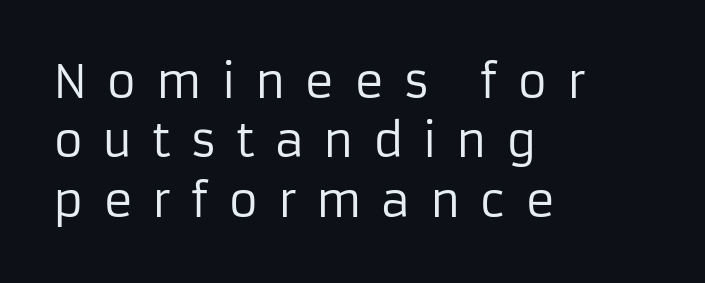
Normally led — the rows are evenly, conventionally spaced. Varying glyph widths throughout — classic text-font behaviour. Is the letter spacing exaggerated? Yes — the characters are pushed far apart. Serifs: no, the terminals of the letterforms are clean. Layout note: lines flush left. The letters stand upright; this is a roman face.
